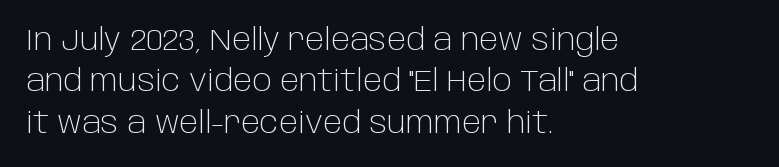
Q: Is the text bold? A: No.
Q: Is the text italic (slanted)? A: No, it is upright.
Q: Is the typeface a serif or a sans-serif typeface? A: Sans-serif.
Q: Is the text underlined? A: No.
Q: How is the paragraph aligned? A: Left-aligned.
Q: Is the spacing between letters normal or unusually wide? A: Normal.
Q: Is the spacing between lines tight, normal or loose? A: Normal.
Q: Width (condensed, normal, or wide)? A: Normal.
Q: Stroke contrast? A: Low.
Q: x-height? A: Large.
Q: Monospaced? A: No.
